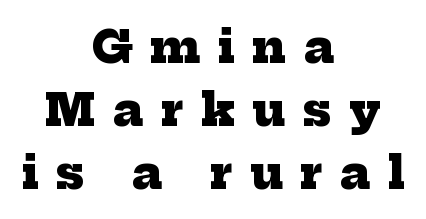
Q: Is the text bold? A: Yes.
Q: Is the typeface a serif or a sans-serif typeface? A: Serif.
Q: Is the text underlined? A: No.
Q: How is the paragraph aligned? A: Centered.
Q: Is the spacing between letters normal or unusually wide? A: Unusually wide.
Q: Is the spacing between lines tight, normal or loose? A: Normal.
Q: Width (condensed, normal, or wide)? A: Normal.
Q: Stroke contrast? A: Low.
Q: x-height? A: Medium.
Q: Monospaced? A: No.
